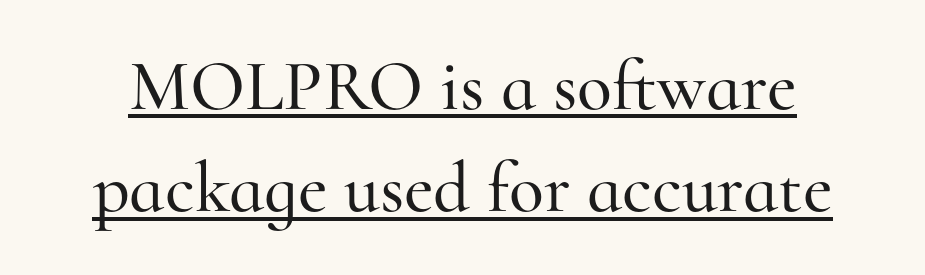
{"serif": "yes", "italic": "no", "width": "normal", "stroke_contrast": "high", "x_height": "small", "monospaced": "no", "underline": "yes", "line_spacing": "normal", "line_spacing_ratio": 1.42, "letter_spacing": "normal", "letter_spacing_em": 0.0, "glyph_px": 72}
